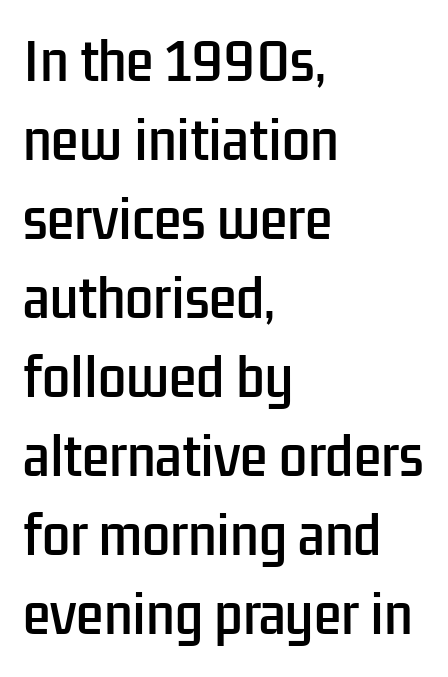
The image shows 50 px condensed sans-serif type, upright; set left-aligned, normal line spacing (1.58x), normal letter spacing, not underlined; low stroke contrast and a medium x-height.
